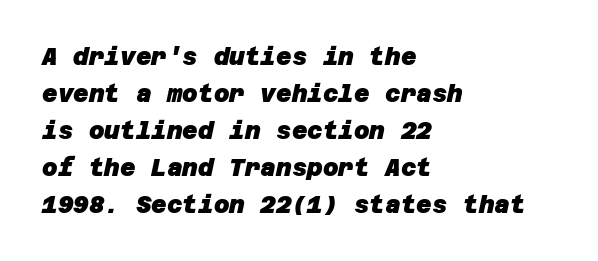
Caption: bold face, heavy strokes. The space between consecutive lines is moderate. A student would call this left alignment; a typographer would say flush left, rag right. Just letters on the line, the space beneath them empty.
